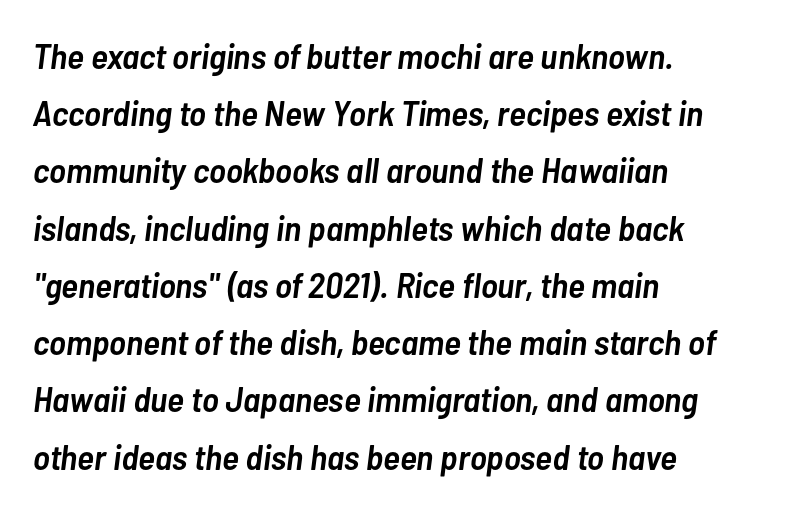
Q: Is the text bold? A: Semi-bold.
Q: Is the text italic (slanted)? A: Yes, it leans right by about 7 degrees.
Q: Is the text underlined? A: No.
Q: How is the paragraph aligned? A: Left-aligned.
Q: Is the spacing between letters normal or unusually wide? A: Normal.
Q: Is the spacing between lines tight, normal or loose? A: Normal.
Q: Width (condensed, normal, or wide)? A: Condensed.
Q: Stroke contrast? A: Low.
Q: x-height? A: Medium.
Q: Monospaced? A: No.
